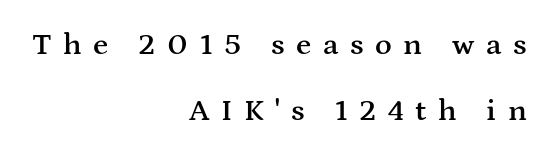
{"serif": "yes", "italic": "no", "bold": "semi", "weight": "semibold", "width": "wide", "stroke_contrast": "medium", "x_height": "medium", "monospaced": "no", "underline": "no", "align": "right", "line_spacing": "loose", "line_spacing_ratio": 2.14, "letter_spacing": "wide", "letter_spacing_em": 0.37, "glyph_px": 31}
